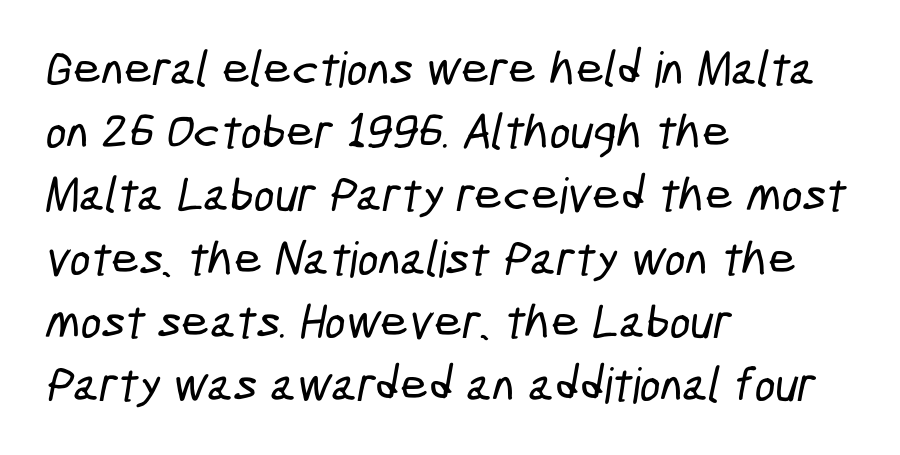
Q: Is the typeface a serif or a sans-serif typeface? A: Sans-serif.
Q: Is the text underlined? A: No.
Q: How is the paragraph aligned? A: Left-aligned.
Q: Is the spacing between letters normal or unusually wide? A: Normal.
Q: Is the spacing between lines tight, normal or loose? A: Normal.
Q: Width (condensed, normal, or wide)? A: Condensed.
Q: Stroke contrast? A: Low.
Q: x-height? A: Medium.
Q: Monospaced? A: No.
